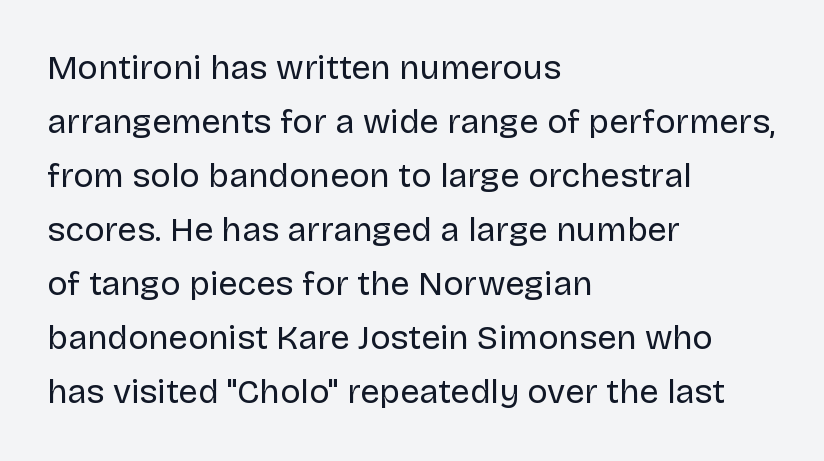
{"serif": "no", "italic": "no", "bold": "no", "weight": "regular", "width": "normal", "stroke_contrast": "low", "x_height": "large", "monospaced": "no", "underline": "no", "align": "left", "line_spacing": "normal", "line_spacing_ratio": 1.59, "letter_spacing": "normal", "letter_spacing_em": 0.0, "glyph_px": 34}
